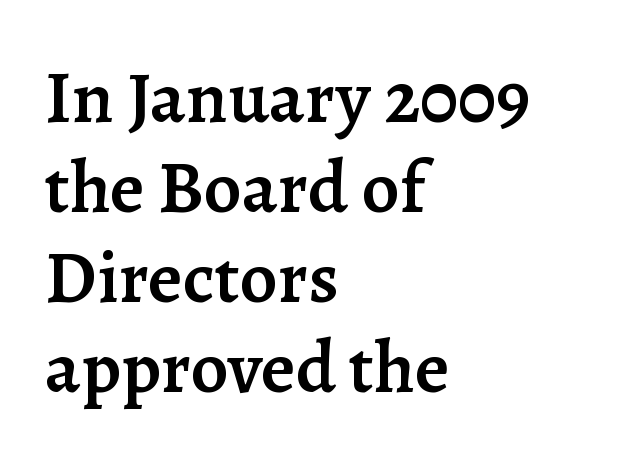
{"serif": "yes", "italic": "no", "bold": "semi", "weight": "semibold", "width": "normal", "stroke_contrast": "low", "x_height": "medium", "monospaced": "no", "underline": "no", "align": "left", "line_spacing_ratio": 1.2, "letter_spacing": "normal", "letter_spacing_em": 0.0, "glyph_px": 75}
